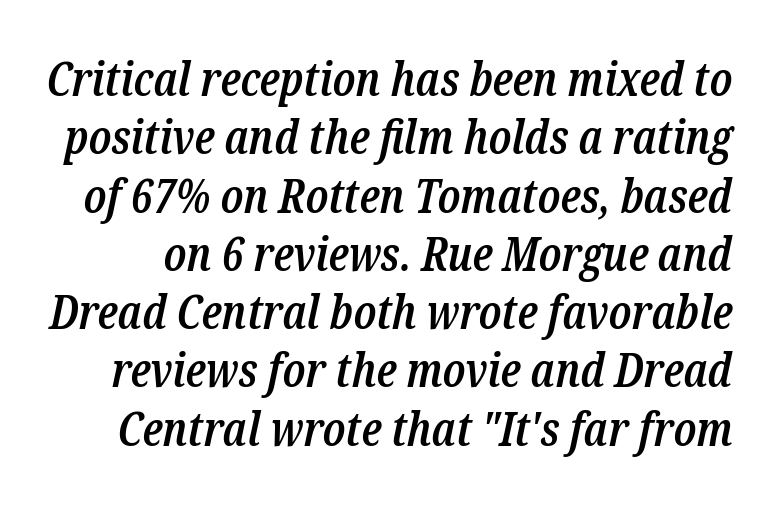
Q: Is the text bold? A: Semi-bold.
Q: Is the text italic (slanted)? A: Yes, it leans right by about 12 degrees.
Q: Is the typeface a serif or a sans-serif typeface? A: Serif.
Q: Is the text underlined? A: No.
Q: Is the spacing between letters normal or unusually wide? A: Normal.
Q: Width (condensed, normal, or wide)? A: Condensed.
Q: Stroke contrast? A: Low.
Q: x-height? A: Medium.
Q: Monospaced? A: No.
